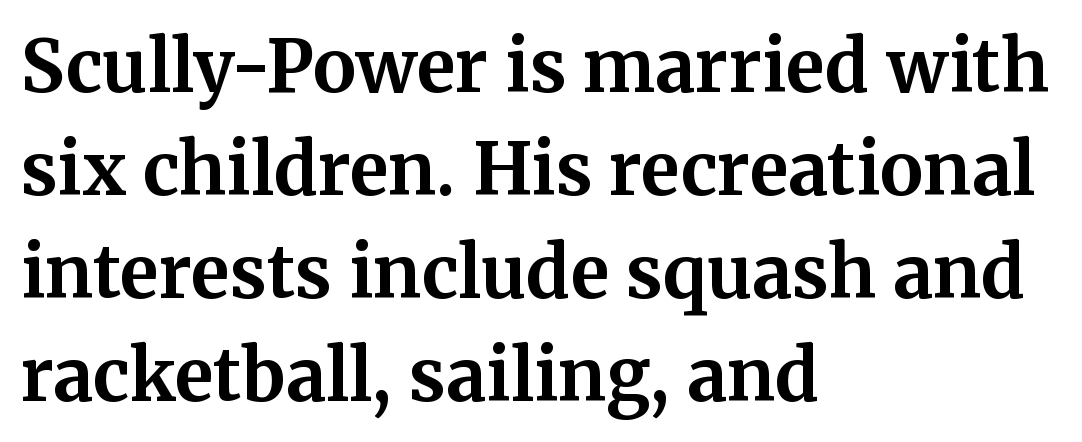
The image shows 72 px bold serif type, upright; set left-aligned, normal line spacing (1.43x), normal letter spacing, not underlined; medium stroke contrast and a medium x-height.
